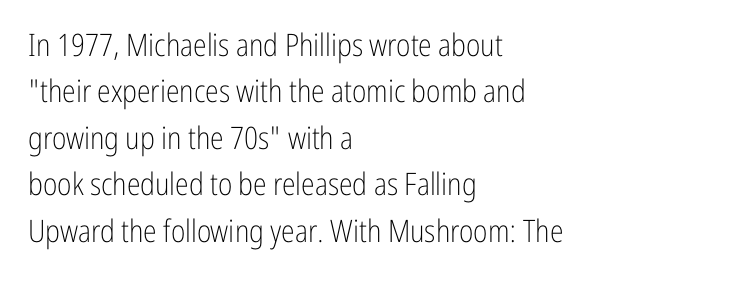
Stems and bowls with no extra thickness — not bold. Is there much room between lines? A standard amount, neither cramped nor airy. Ascenders rise straight up at ninety degrees. Nobody drew a line under any word here. Is this a fixed-width face? No — the glyphs have proportional, varying widths. Line starts are locked; line ends wander.
